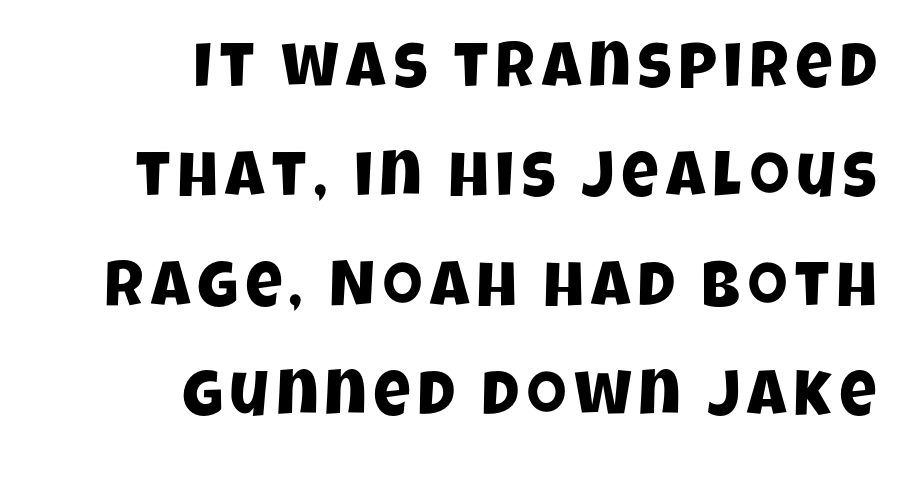
Q: Is the typeface a serif or a sans-serif typeface? A: Sans-serif.
Q: Is the text underlined? A: No.
Q: How is the paragraph aligned? A: Right-aligned.
Q: Width (condensed, normal, or wide)? A: Condensed.
Q: Stroke contrast? A: Low.
Q: x-height? A: Large.
Q: Monospaced? A: No.
